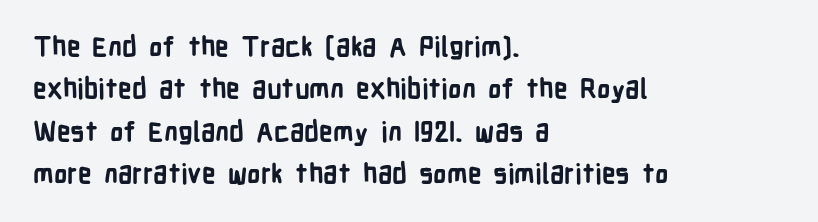
The axis of the letterforms is exactly vertical. The passage is arranged the way most books set body copy — flush left. Beneath every word, the page is bare. Summary of weight: heavy, a full bold. In terms of leading, this rendering sits right in the middle.
